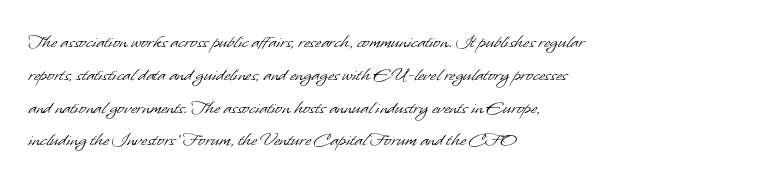
Quick note: underline off. Spacing between characters is what you'd get straight out of the box. Casual observation: everything's shoved over to the left. What's the leading like? Ordinary, nothing unusual. Stroke mass is kept to a normal reading level or below.
